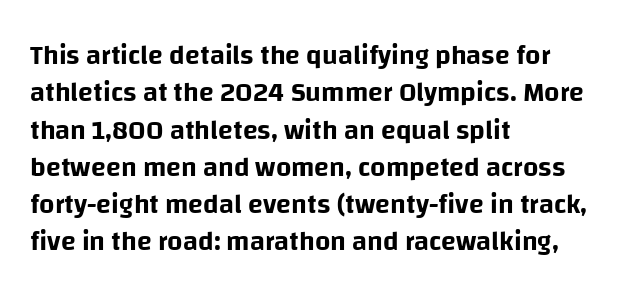
Q: Is the text italic (slanted)? A: No, it is upright.
Q: Is the text underlined? A: No.
Q: How is the paragraph aligned? A: Left-aligned.
Q: Is the spacing between letters normal or unusually wide? A: Normal.
Q: Is the spacing between lines tight, normal or loose? A: Normal.
